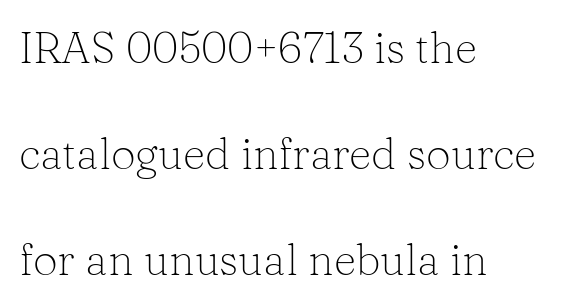
The image shows 44 px light serif type, upright; set left-aligned, loose line spacing (2.41x), normal letter spacing, not underlined; low stroke contrast and a medium x-height.
